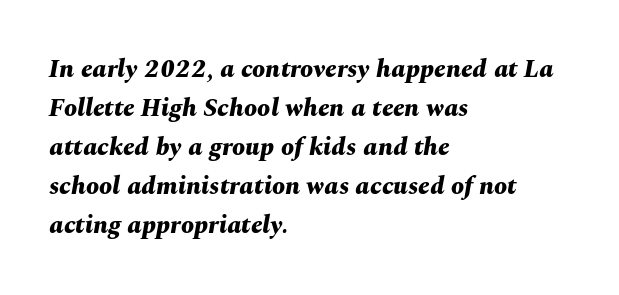
The image shows 26 px bold type, italic (leaning right); set left-aligned, normal line spacing (1.5x), normal letter spacing, not underlined.
